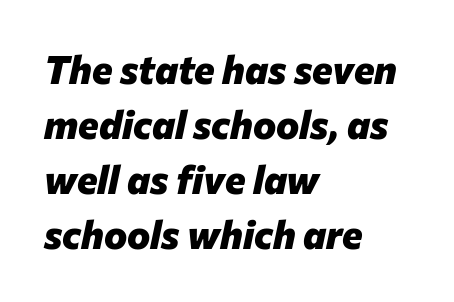
{"italic": "yes", "lean": "right", "slant_degrees": 12, "bold": "yes", "weight": "heavy", "width": "normal", "stroke_contrast": "low", "x_height": "medium", "monospaced": "no", "underline": "no", "align": "left", "line_spacing": "normal", "line_spacing_ratio": 1.41, "letter_spacing": "normal", "letter_spacing_em": 0.0, "glyph_px": 39}
